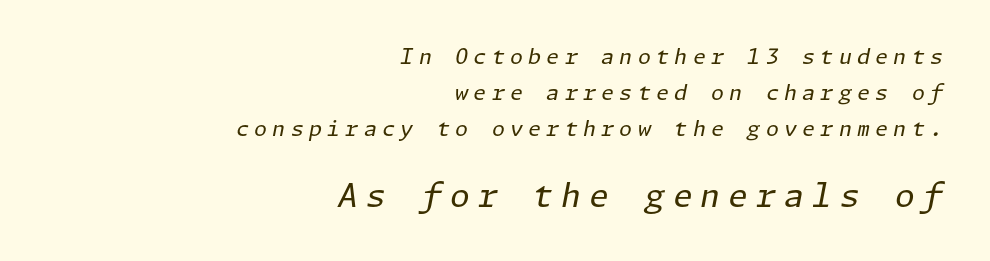
{"italic": "yes", "lean": "right", "slant_degrees": 11, "bold": "no", "weight": "regular", "width": "normal", "stroke_contrast": "low", "x_height": "medium", "underline": "no", "align": "right", "line_spacing_ratio": 1.72, "letter_spacing": "wide", "letter_spacing_em": 0.25, "larger_block": "second", "size_ratio": 1.52, "glyph_px": 32}
